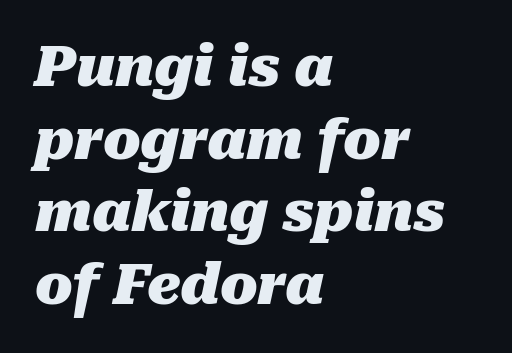
Q: Is the text bold? A: Yes.
Q: Is the text italic (slanted)? A: Yes, it leans right by about 10 degrees.
Q: Is the text underlined? A: No.
Q: How is the paragraph aligned? A: Left-aligned.
Q: Is the spacing between letters normal or unusually wide? A: Normal.
Q: Is the spacing between lines tight, normal or loose? A: Normal.
Q: Width (condensed, normal, or wide)? A: Normal.
Q: Stroke contrast? A: Medium.
Q: x-height? A: Medium.
Q: Monospaced? A: No.
